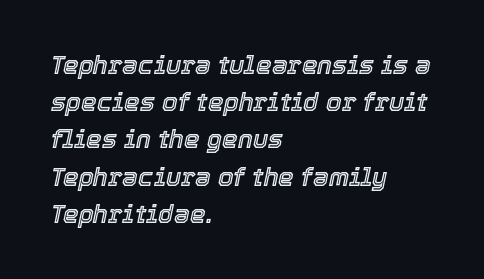
{"italic": "yes", "lean": "right", "slant_degrees": 12, "underline": "no", "align": "left", "line_spacing": "normal", "line_spacing_ratio": 1.49, "letter_spacing": "normal", "letter_spacing_em": 0.0, "glyph_px": 25}
